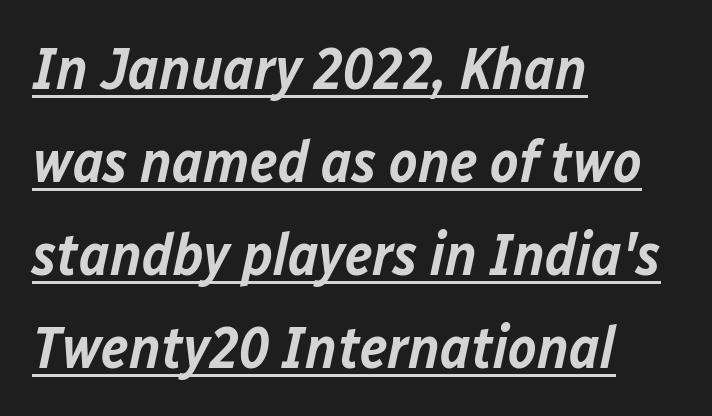
The image shows 60 px semibold type, italic (leaning right); set left-aligned, normal line spacing (1.55x), normal letter spacing, underlined; low stroke contrast and a medium x-height.
